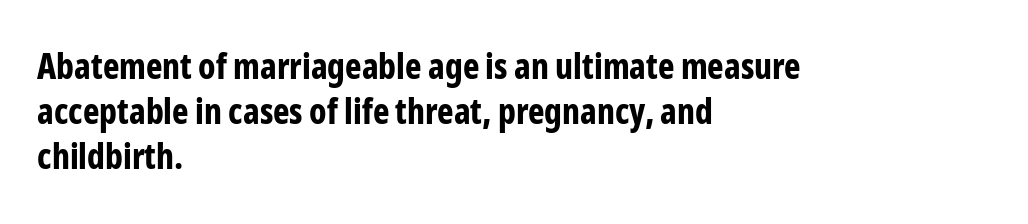
The image shows 35 px bold, condensed sans-serif type, upright; set left-aligned, normal line spacing (1.29x), normal letter spacing, not underlined; low stroke contrast and a medium x-height.
